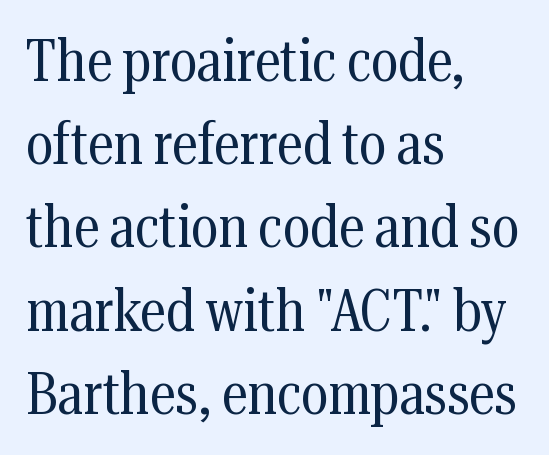
The passage shown is typed in a proportional face where columns would drift. The typeface has the unassuming heft of standard copy or less. Stroke terminals: seriffed. Characters remain perfectly vertical along every line. No word sits above an underline. The lines in this sample share a left origin and differ only in where they stop.
